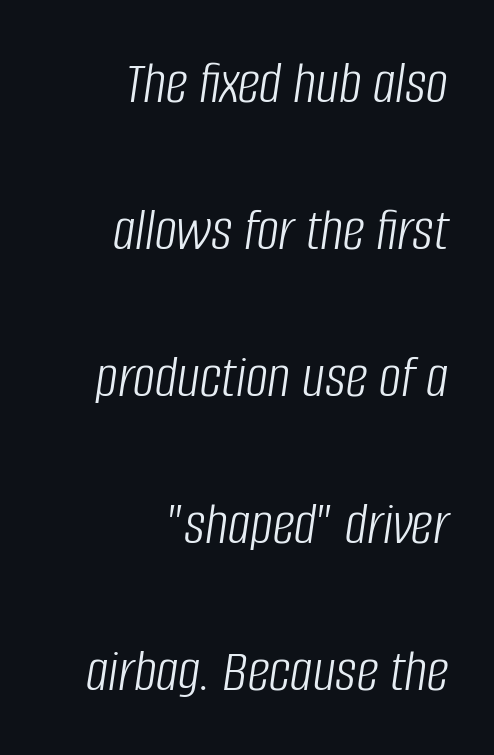
{"italic": "yes", "lean": "right", "slant_degrees": 8, "bold": "no", "weight": "light", "width": "condensed", "stroke_contrast": "low", "x_height": "large", "monospaced": "no", "underline": "no", "align": "right", "line_spacing": "loose", "line_spacing_ratio": 2.37, "letter_spacing": "normal", "letter_spacing_em": 0.0, "glyph_px": 62}
